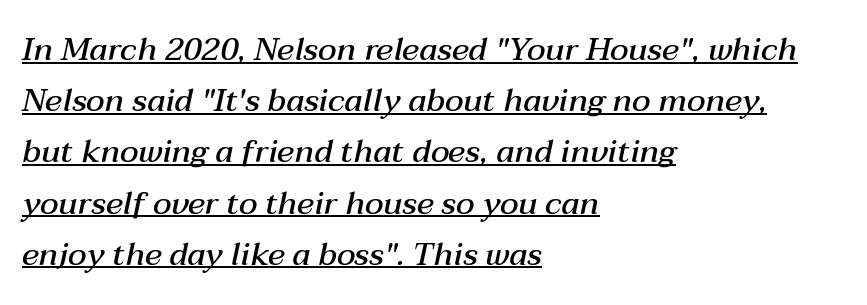
{"italic": "yes", "lean": "right", "slant_degrees": 12, "bold": "semi", "weight": "semibold", "width": "normal", "stroke_contrast": "medium", "x_height": "medium", "monospaced": "no", "underline": "yes", "align": "left", "line_spacing": "normal", "line_spacing_ratio": 1.6, "letter_spacing": "normal", "letter_spacing_em": 0.0, "glyph_px": 32}
